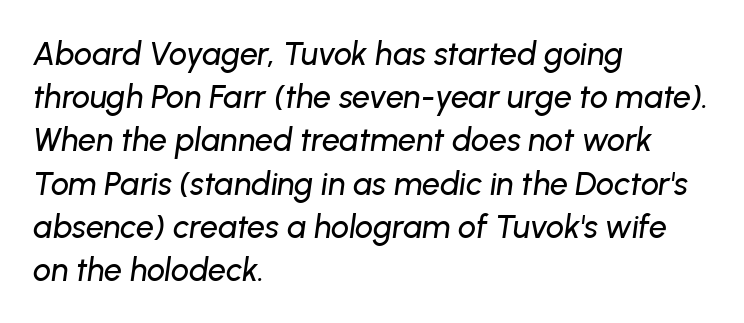
Q: Is the text italic (slanted)? A: Yes, it leans right by about 8 degrees.
Q: Is the text underlined? A: No.
Q: How is the paragraph aligned? A: Left-aligned.
Q: Is the spacing between letters normal or unusually wide? A: Normal.
Q: Is the spacing between lines tight, normal or loose? A: Normal.
Q: Width (condensed, normal, or wide)? A: Normal.
Q: Stroke contrast? A: Low.
Q: x-height? A: Medium.
Q: Monospaced? A: No.
